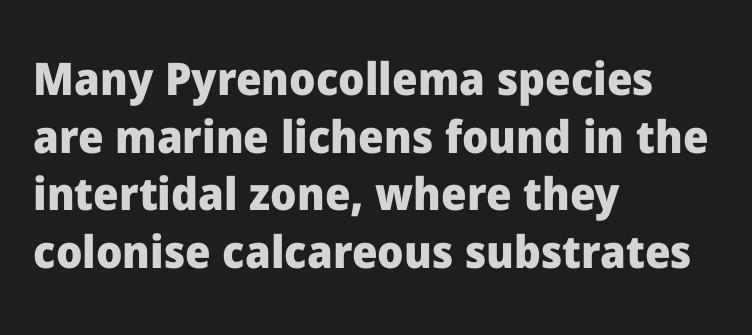
Strong, thick strokes mark this as bold type. In terms of leading, this rendering sits right in the middle. How are the letters spaced? Ordinarily, with no added tracking. Looks like regular typesetting: each glyph gets only the width it needs.
